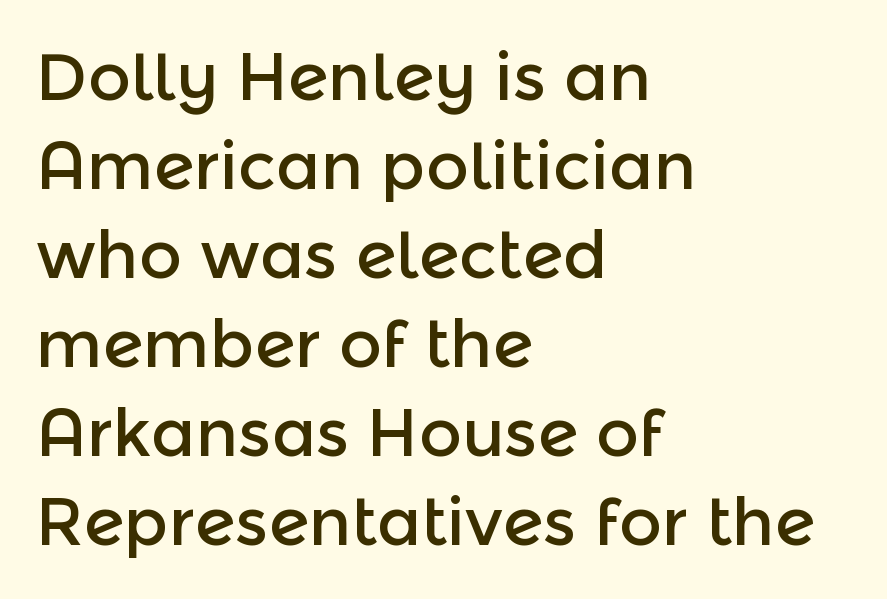
Q: Is the text italic (slanted)? A: No, it is upright.
Q: Is the typeface a serif or a sans-serif typeface? A: Sans-serif.
Q: Is the text underlined? A: No.
Q: How is the paragraph aligned? A: Left-aligned.
Q: Is the spacing between letters normal or unusually wide? A: Normal.
Q: Is the spacing between lines tight, normal or loose? A: Normal.
Q: Width (condensed, normal, or wide)? A: Normal.
Q: x-height? A: Medium.
Q: Monospaced? A: No.
